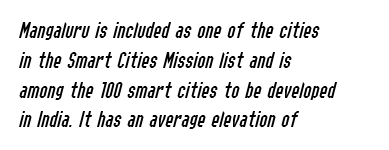
The image shows 24 px text type, italic (leaning right); set left-aligned, line spacing 1.24x, normal letter spacing, not underlined.
